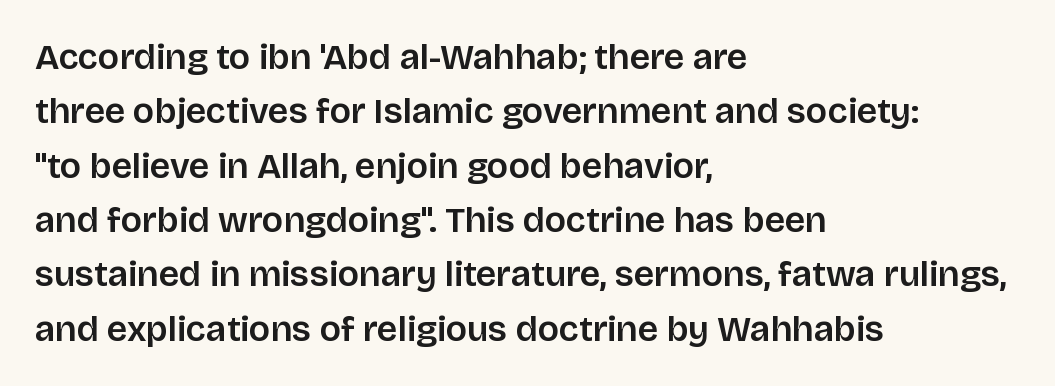
Quick note: not italic, upright. Vertical spacing — default. The ragged edge is on the right, which tells us the setting is flush left. The characters display no serif detailing; their extremities are plain. The baseline area is clear.
